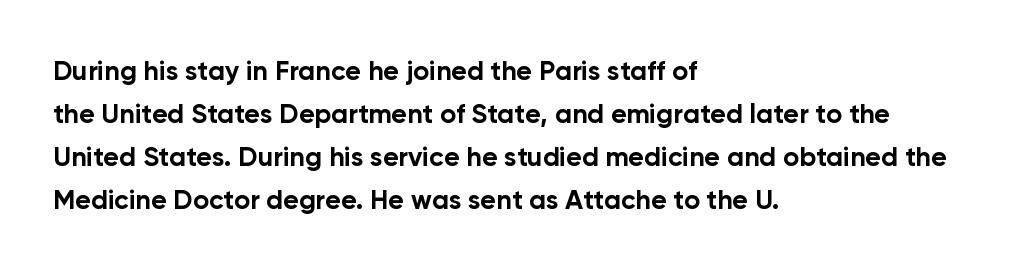
Typesetter's note: full bold, strokes at maximum text heaviness. Quick note: interline space is typical. Compared with a centered layout, this one pins lines to the left instead. Tall strokes in this sample are plumb rather than angled. The tracking reads as untouched default to a designer's eye. Has an underline been added? It has not.
